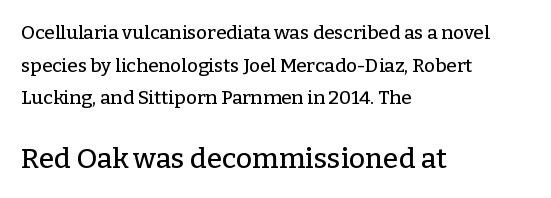
The image shows 28 px serif type, upright; set left-aligned, line spacing 1.72x, normal letter spacing, not underlined; the second (bottom) block is 1.47x larger; low stroke contrast and a medium x-height.
